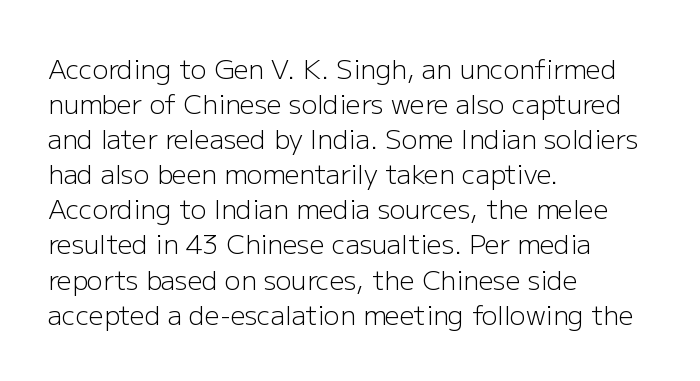
The image shows 26 px text type, upright; set left-aligned, normal line spacing (1.35x), normal letter spacing, not underlined.
